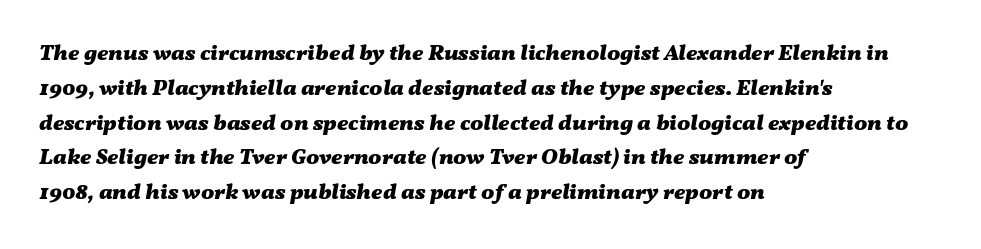
{"italic": "yes", "lean": "right", "slant_degrees": 11, "bold": "yes", "underline": "no", "align": "left", "line_spacing": "normal", "line_spacing_ratio": 1.58, "letter_spacing": "normal", "letter_spacing_em": 0.0, "glyph_px": 22}
